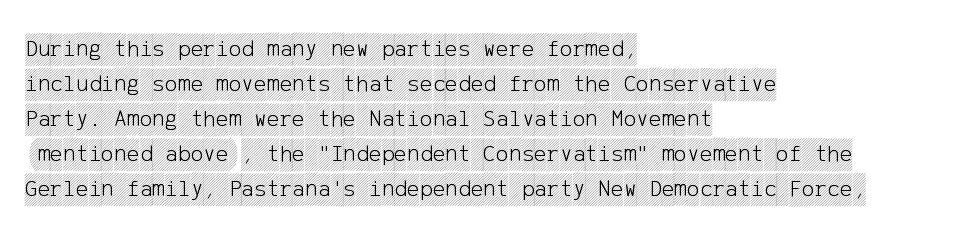
Style check: upright. The designer left line spacing at the default. Casual observation: everything's shoved over to the left. Tracking here is standard; glyphs follow each other at the usual distance. The foot of each line stays bare and open.
